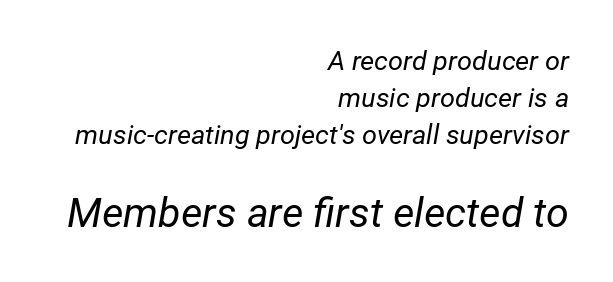
{"italic": "yes", "lean": "right", "slant_degrees": 12, "bold": "no", "weight": "regular", "width": "normal", "stroke_contrast": "low", "x_height": "medium", "monospaced": "no", "underline": "no", "align": "right", "line_spacing": "normal", "line_spacing_ratio": 1.37, "letter_spacing": "normal", "letter_spacing_em": 0.0, "larger_block": "second", "size_ratio": 1.52, "glyph_px": 41}
